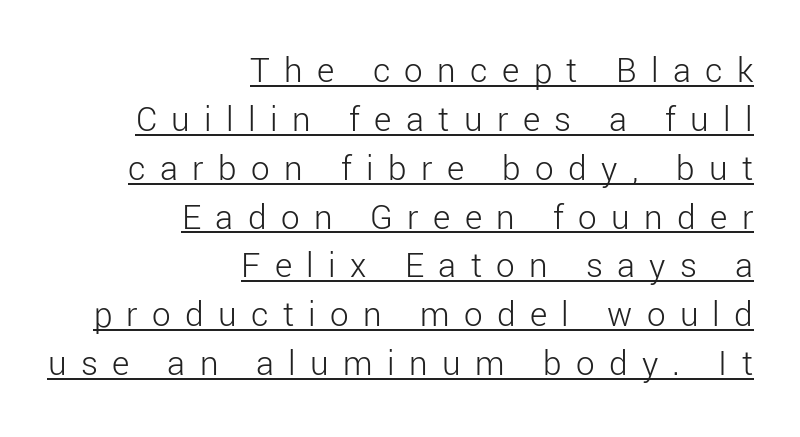
Honestly, the row spacing looks completely unremarkable. You can tell it's not italic because the verticals are truly vertical. The paragraph shown leans on its right margin. Heaviness? Minimal to ordinary, like unemphasized prose. The passage shown is typeset with a sans-serif family.
